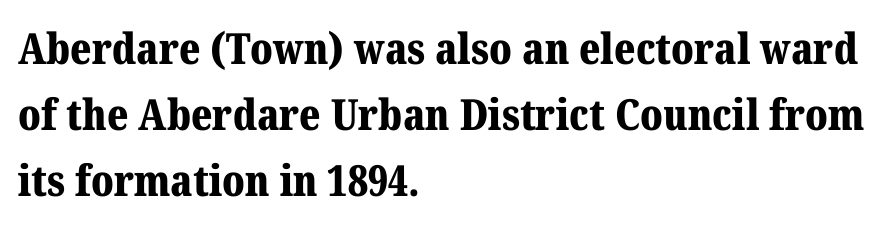
{"serif": "yes", "italic": "no", "bold": "yes", "weight": "bold", "width": "normal", "stroke_contrast": "medium", "x_height": "medium", "monospaced": "no", "underline": "no", "align": "left", "line_spacing": "normal", "line_spacing_ratio": 1.53, "letter_spacing": "normal", "letter_spacing_em": 0.0, "glyph_px": 43}
